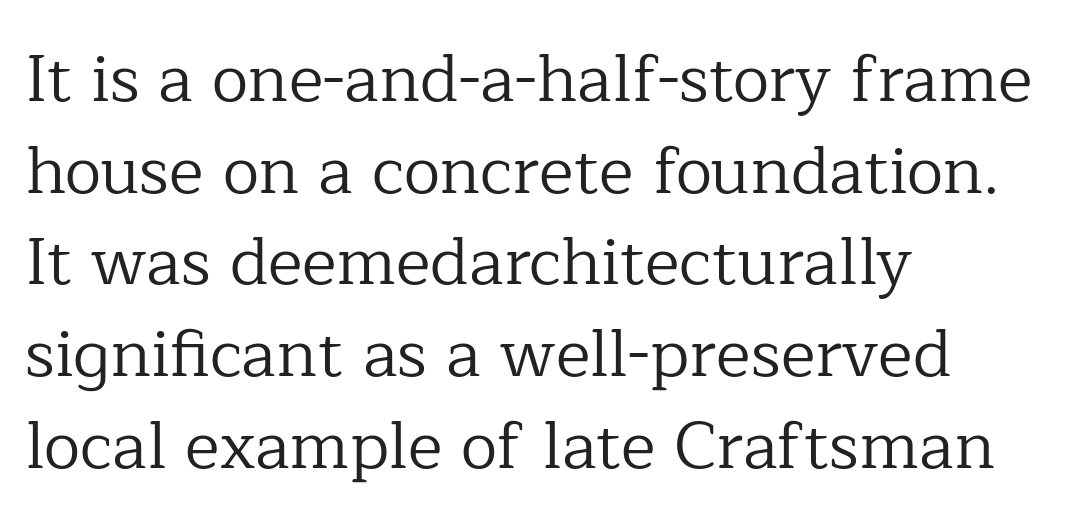
The image shows 66 px regular-weight serif type, upright; set left-aligned, normal line spacing (1.39x), normal letter spacing, not underlined; low stroke contrast and a medium x-height.
